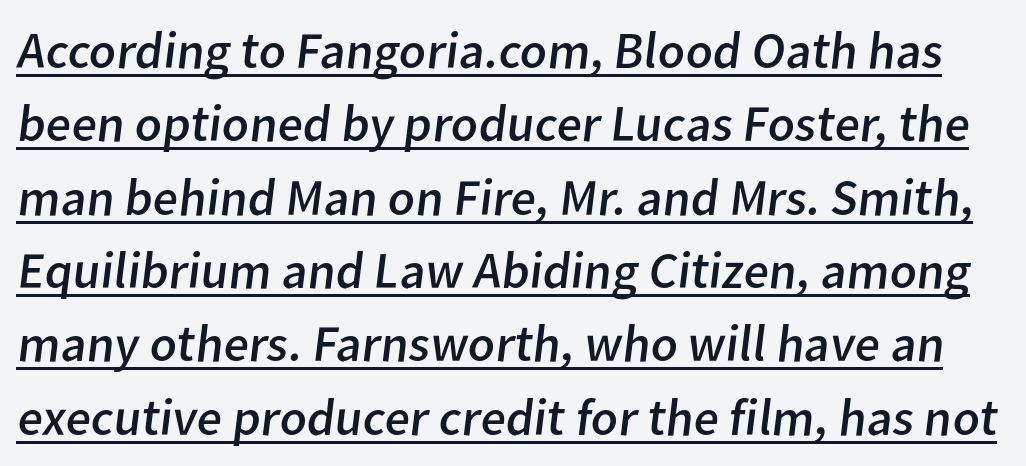
{"serif": "no", "bold": "no", "weight": "regular", "width": "normal", "stroke_contrast": "low", "x_height": "medium", "monospaced": "no", "underline": "yes", "line_spacing": "normal", "line_spacing_ratio": 1.41, "letter_spacing": "normal", "letter_spacing_em": 0.0, "glyph_px": 52}
